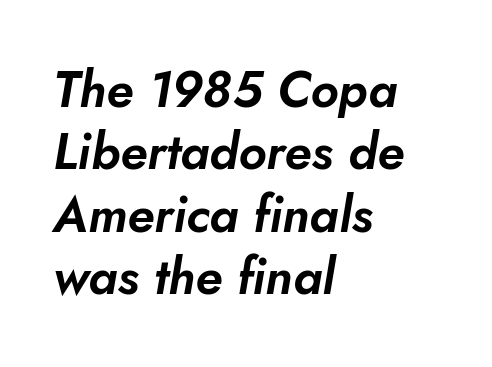
Q: Is the text italic (slanted)? A: Yes, it leans right by about 10 degrees.
Q: Is the text underlined? A: No.
Q: How is the paragraph aligned? A: Left-aligned.
Q: Is the spacing between letters normal or unusually wide? A: Normal.
Q: Is the spacing between lines tight, normal or loose? A: Normal.
Q: Width (condensed, normal, or wide)? A: Normal.
Q: Stroke contrast? A: Low.
Q: x-height? A: Small.
Q: Monospaced? A: No.
